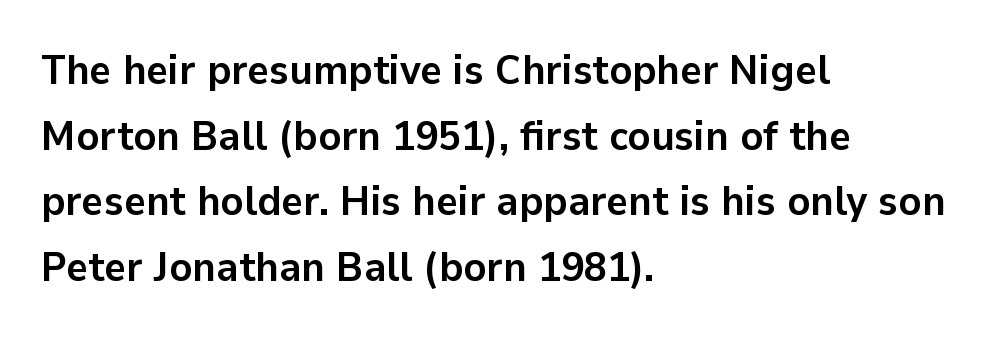
Q: Is the text bold? A: Yes.
Q: Is the text italic (slanted)? A: No, it is upright.
Q: Is the typeface a serif or a sans-serif typeface? A: Sans-serif.
Q: Is the text underlined? A: No.
Q: How is the paragraph aligned? A: Left-aligned.
Q: Is the spacing between letters normal or unusually wide? A: Normal.
Q: Is the spacing between lines tight, normal or loose? A: Normal.
Q: Width (condensed, normal, or wide)? A: Normal.
Q: Stroke contrast? A: Low.
Q: x-height? A: Medium.
Q: Monospaced? A: No.
